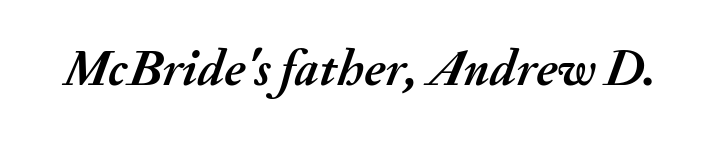
A typesetter would call this zero additional tracking. Proportional: the letters do not fall into vertical columns. I'd describe the lettering as bold — thick and assertive. A typesetter would mark this as italic.
